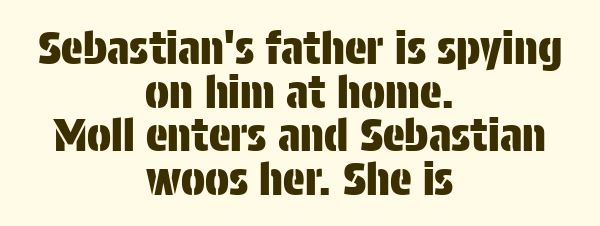
The image shows 45 px condensed sans-serif type, upright; set centered, tight line spacing (0.97x), normal letter spacing, not underlined; low stroke contrast and a large x-height.
